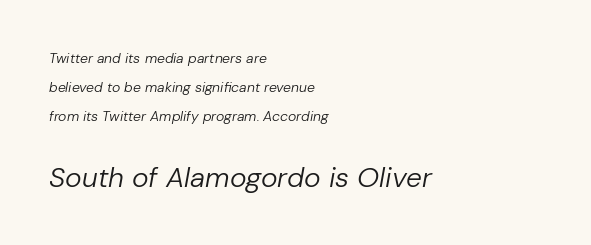
No extra ink here — the face is not bold. Airy leading. The passage shown is typed in a proportional face where columns would drift. Block two is the big one; block one sits smaller above it. The baseline area is clear. Leftover space on each line is placed entirely after the last word.
